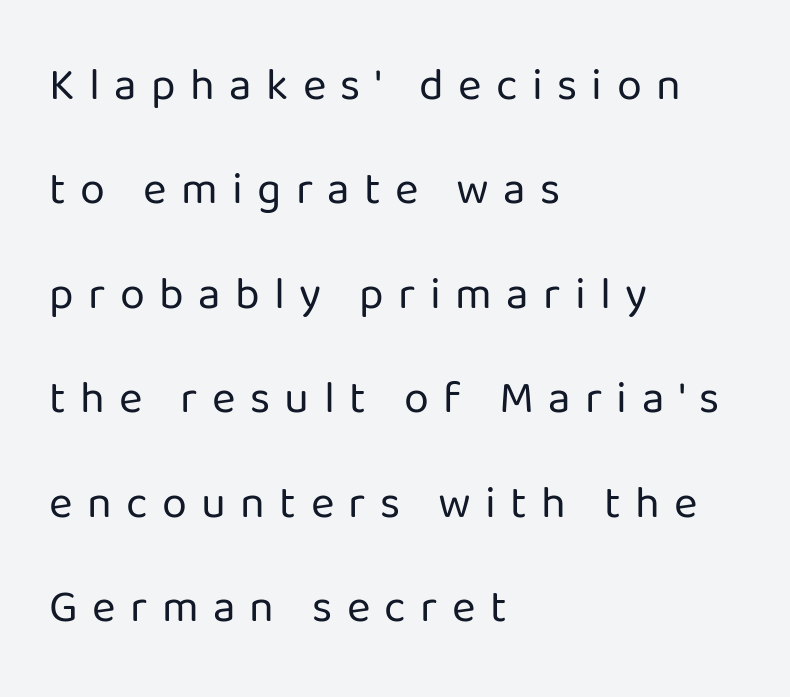
Weight: regular or lighter. Tracking value appears strongly positive — letters spread wide. Here the designer chose a conventional face with non-uniform glyph widths. Nothing sits at the stroke ends, so this counts as sans-serif.
